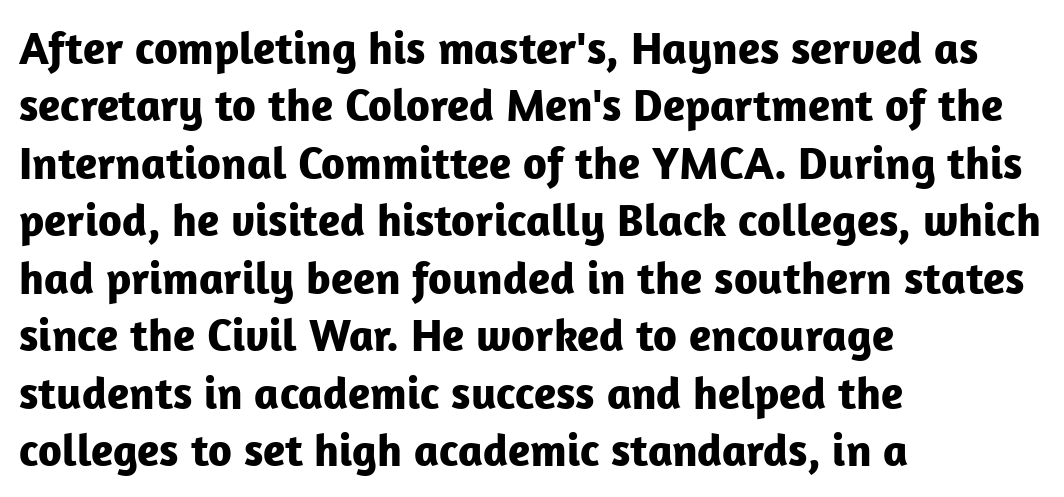
{"serif": "no", "italic": "no", "bold": "yes", "weight": "bold", "width": "normal", "stroke_contrast": "low", "x_height": "medium", "monospaced": "no", "underline": "no", "align": "left", "line_spacing": "normal", "line_spacing_ratio": 1.25, "letter_spacing": "normal", "letter_spacing_em": 0.0, "glyph_px": 46}
